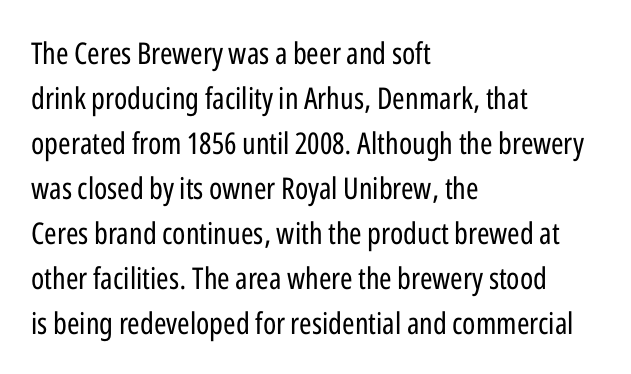
The image shows 30 px regular-weight, condensed sans-serif type, upright; set left-aligned, normal line spacing (1.5x), normal letter spacing, not underlined; low stroke contrast and a medium x-height.
